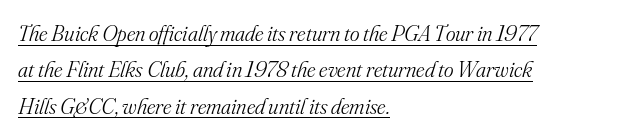
The image shows 23 px text type, italic (leaning right); set left-aligned, normal line spacing (1.58x), normal letter spacing, underlined.
